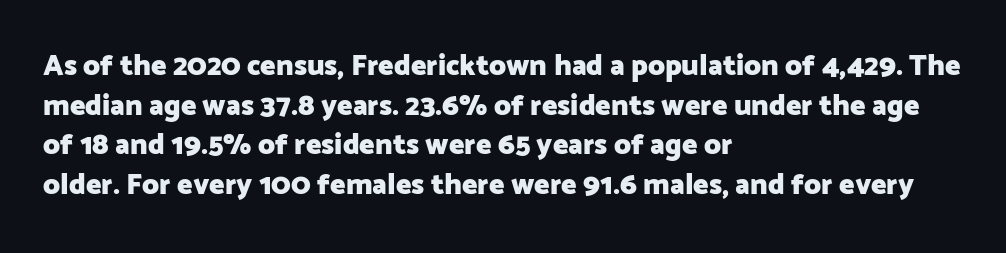
{"serif": "no", "italic": "no", "bold": "yes", "weight": "heavy", "width": "normal", "stroke_contrast": "low", "x_height": "medium", "monospaced": "no", "underline": "no", "align": "left", "line_spacing": "normal", "line_spacing_ratio": 1.37, "letter_spacing": "normal", "letter_spacing_em": 0.0, "glyph_px": 29}
